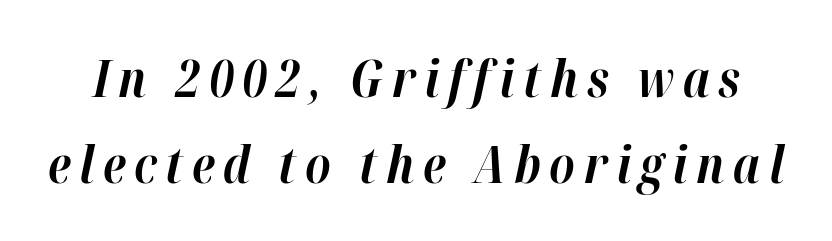
The image shows 51 px bold type, italic (leaning right); set normal line spacing (1.69x), not underlined; high stroke contrast and a medium x-height.
